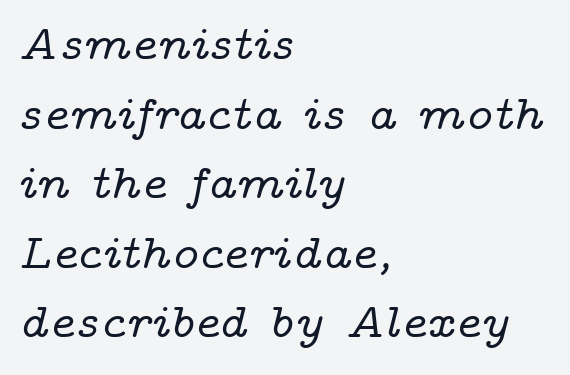
Quick note: interline space is typical. The glyphs are unaccompanied by any horizontal stroke below them. The rendering uses natural spacing where letterforms have individual widths. Designer's note — italics engaged. The typesetter chose a ragged-right arrangement here. Glyph-to-glyph distance matches everyday printed text.
